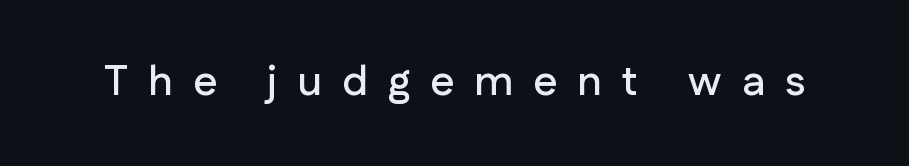
Q: Is the text italic (slanted)? A: No, it is upright.
Q: Is the typeface a serif or a sans-serif typeface? A: Sans-serif.
Q: Is the text underlined? A: No.
Q: Is the spacing between letters normal or unusually wide? A: Unusually wide.
Q: Width (condensed, normal, or wide)? A: Normal.
Q: Stroke contrast? A: Low.
Q: x-height? A: Medium.
Q: Monospaced? A: No.
